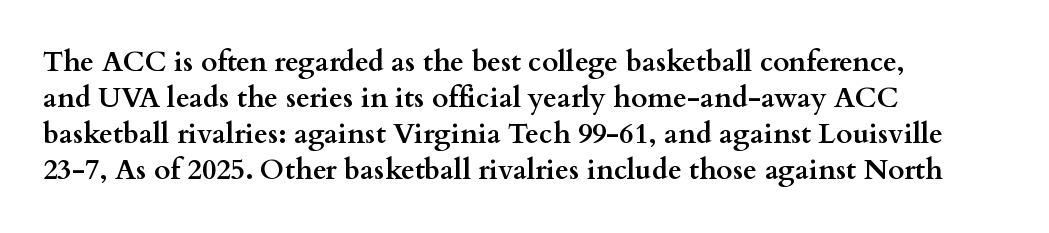
{"serif": "yes", "italic": "no", "bold": "yes", "weight": "semibold", "width": "wide", "stroke_contrast": "medium", "x_height": "small", "monospaced": "no", "underline": "no", "align": "left", "line_spacing": "normal", "line_spacing_ratio": 1.28, "letter_spacing": "normal", "letter_spacing_em": 0.0, "glyph_px": 28}
